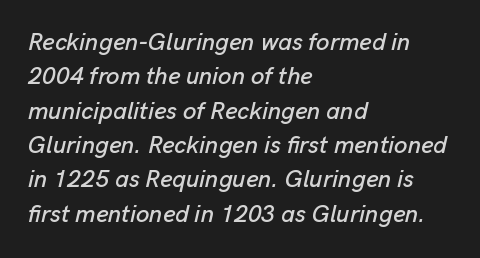
Q: Is the text italic (slanted)? A: Yes, it leans right by about 13 degrees.
Q: Is the text underlined? A: No.
Q: How is the paragraph aligned? A: Left-aligned.
Q: Is the spacing between letters normal or unusually wide? A: Normal.
Q: Is the spacing between lines tight, normal or loose? A: Normal.
